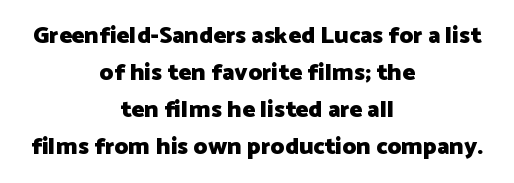
The image shows 24 px bold type, upright; set centered, normal line spacing (1.54x), normal letter spacing, not underlined.
